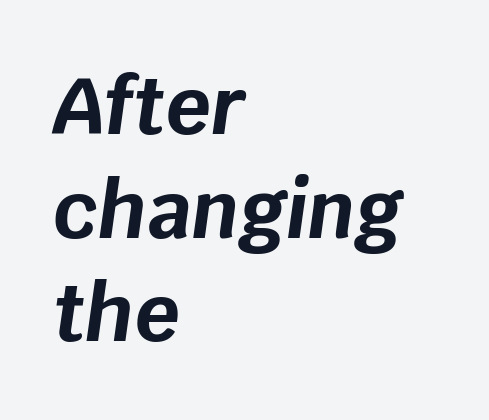
Q: Is the text bold? A: Yes.
Q: Is the text italic (slanted)? A: Yes, it leans right by about 8 degrees.
Q: Is the text underlined? A: No.
Q: How is the paragraph aligned? A: Left-aligned.
Q: Is the spacing between letters normal or unusually wide? A: Normal.
Q: Is the spacing between lines tight, normal or loose? A: Normal.
Q: Width (condensed, normal, or wide)? A: Normal.
Q: Stroke contrast? A: Low.
Q: x-height? A: Large.
Q: Monospaced? A: No.
